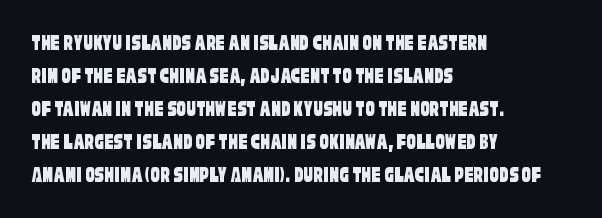
A clean baseline with only descenders dipping below it. This sample is left-justified, so line endings fall wherever the words run out. Leading matches the norm, producing a regular column. A typesetter would call this zero additional tracking.
